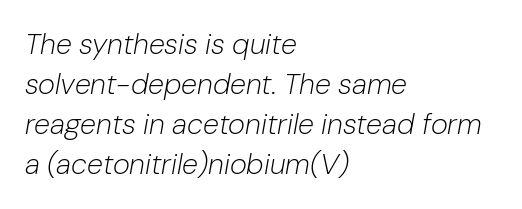
The font sits on the lighter half of the weight spectrum, regular included. Between one letter and the next there's only the usual sliver of space. The rendering uses natural spacing where letterforms have individual widths. A typesetter would call this leading conventional body-copy spacing. Glance below the letters and you will spot only blank space. Teacher's note: observe the even left margin — that is flush-left alignment.
